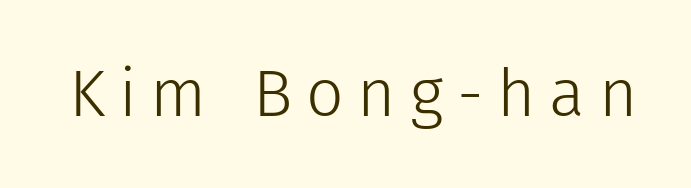
{"serif": "no", "italic": "no", "bold": "no", "weight": "light", "width": "normal", "stroke_contrast": "low", "x_height": "medium", "monospaced": "no", "underline": "no", "letter_spacing": "wide", "letter_spacing_em": 0.21, "glyph_px": 66}
